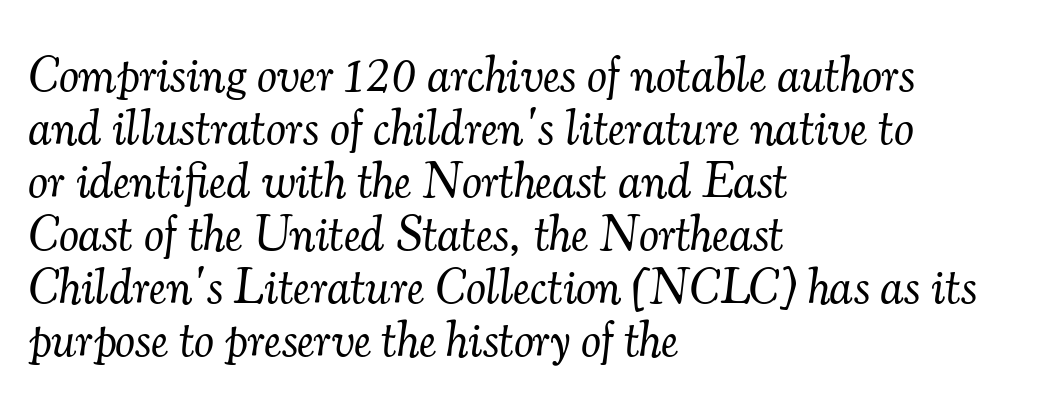
Words float on clear page, feet unadorned. The letters advance in unequal steps, a hallmark of proportional type. Characters are canted at an angle relative to the baseline's perpendicular. Are there feet on the stems? There are — it's a serif.
